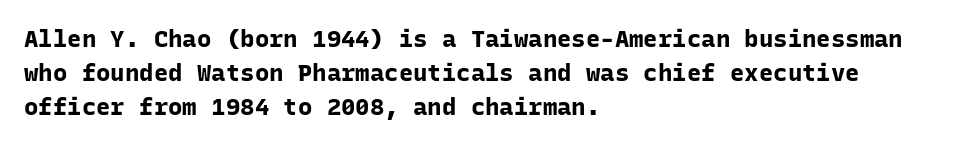
The passage shown stacks its lines at a standard gap. These lines keep a tight, regular rhythm from letter to letter. Descenders hang freely into open space. The sample has been set heavy, in full bold. Leftover space on each line is placed entirely after the last word. Nope, not italic — everything's standing straight.
